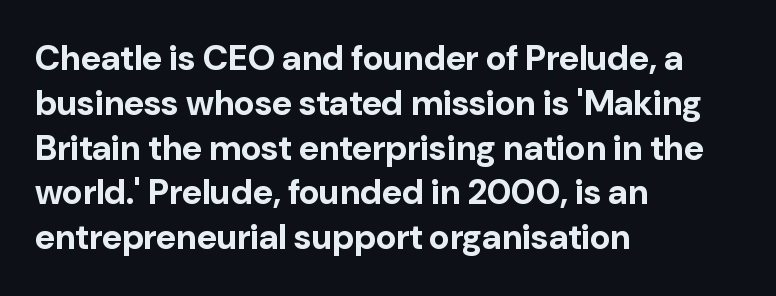
{"serif": "no", "italic": "no", "bold": "yes", "weight": "bold", "width": "normal", "stroke_contrast": "low", "x_height": "medium", "monospaced": "no", "underline": "no", "align": "left", "line_spacing": "normal", "line_spacing_ratio": 1.28, "letter_spacing": "normal", "letter_spacing_em": 0.0, "glyph_px": 35}
